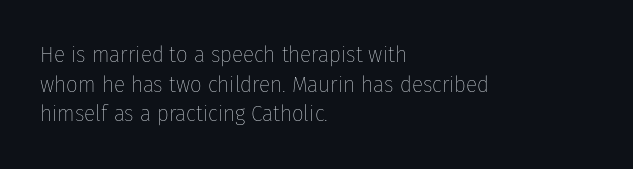
The image shows 23 px text type, upright; set left-aligned, normal line spacing (1.29x), normal letter spacing, not underlined.
